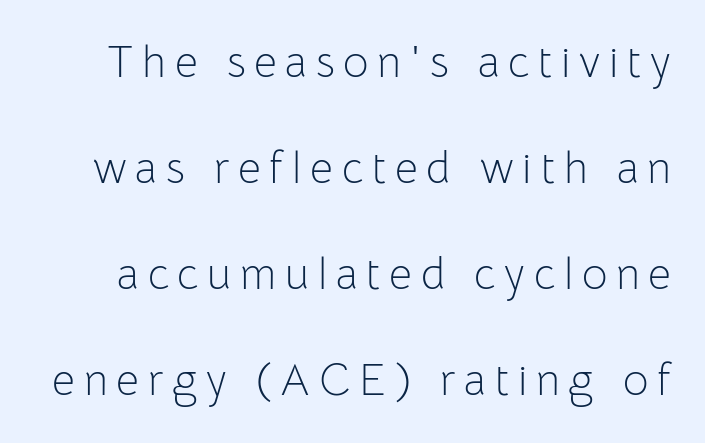
The image shows 44 px light sans-serif type, upright; set loose line spacing (2.41x), unusually wide letter spacing (+0.2 em), not underlined; low stroke contrast and a medium x-height.
